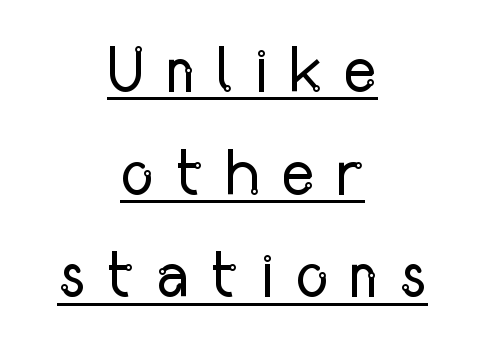
The image shows 65 px regular-weight, condensed sans-serif type, upright; set centered, normal line spacing (1.58x), unusually wide letter spacing (+0.31 em), underlined; low stroke contrast and a medium x-height.
